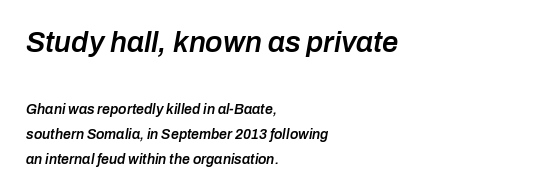
Q: Is the text bold? A: Semi-bold.
Q: Is the text italic (slanted)? A: Yes, it leans right by about 10 degrees.
Q: Is the text underlined? A: No.
Q: How is the paragraph aligned? A: Left-aligned.
Q: Is the spacing between letters normal or unusually wide? A: Normal.
Q: Which block of text is set in a larger size, the first (top) or the second (bottom)? A: The first (top) one.
Q: Width (condensed, normal, or wide)? A: Normal.
Q: Stroke contrast? A: Low.
Q: x-height? A: Medium.
Q: Monospaced? A: No.
